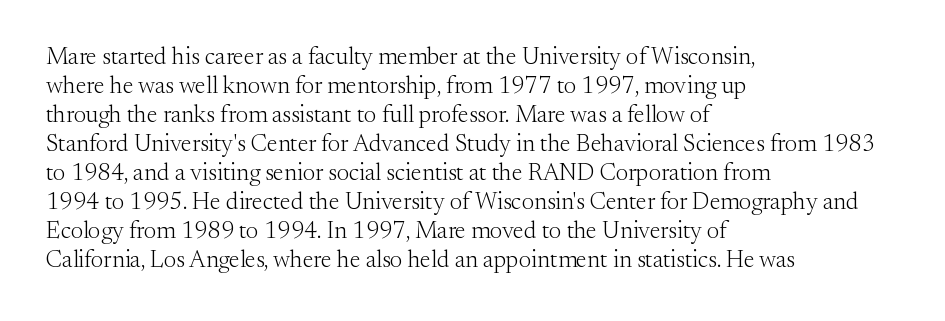
Q: Is the text bold? A: No.
Q: Is the text italic (slanted)? A: No, it is upright.
Q: Is the text underlined? A: No.
Q: How is the paragraph aligned? A: Left-aligned.
Q: Is the spacing between letters normal or unusually wide? A: Normal.
